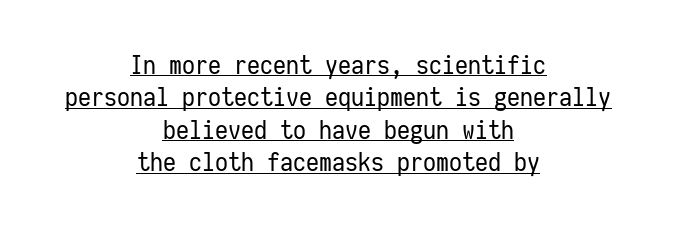
Notice how the stems are strictly vertical — no italics here. Vertically, the passage feels balanced, rows spaced as you'd expect. Is the stroke heavy? The answer is a plain regular-or-lighter. This sample uses plain, unmodified letter spacing. The lines are quadded center.
